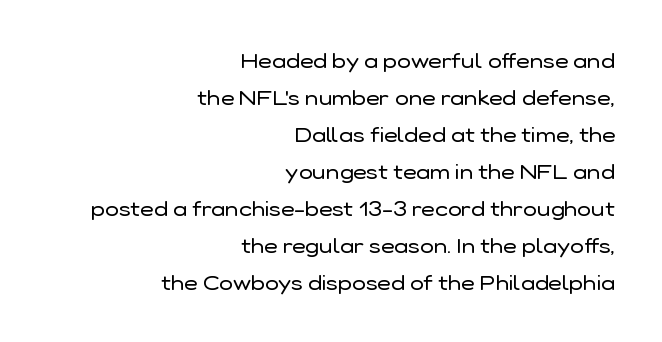
{"italic": "no", "bold": "no", "underline": "no", "align": "right", "line_spacing_ratio": 1.76, "letter_spacing": "normal", "letter_spacing_em": 0.0, "glyph_px": 21}
